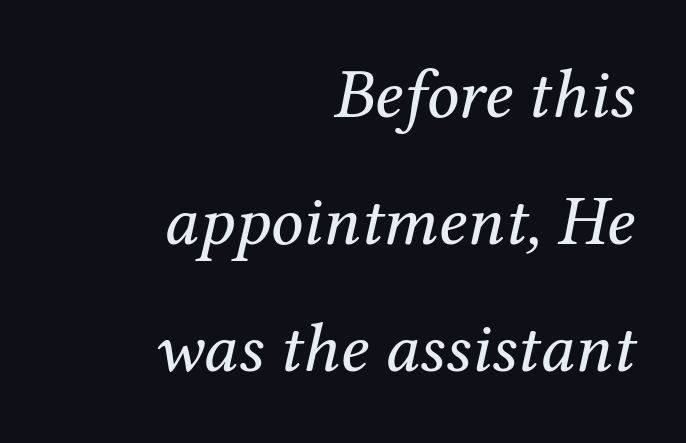
{"serif": "yes", "italic": "yes", "lean": "right", "slant_degrees": 12, "bold": "no", "weight": "regular", "width": "normal", "stroke_contrast": "medium", "x_height": "medium", "monospaced": "no", "underline": "no", "align": "right", "line_spacing_ratio": 1.79, "letter_spacing": "normal", "letter_spacing_em": 0.0, "glyph_px": 71}
